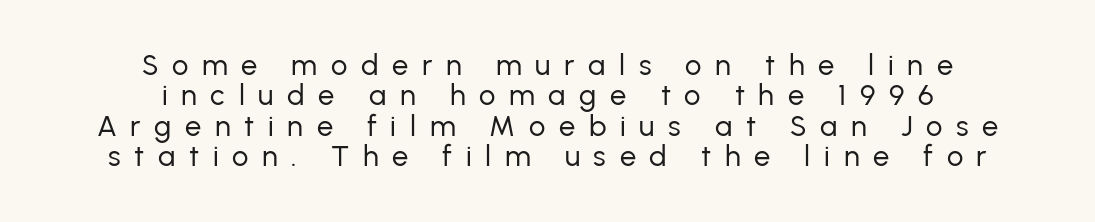
The foot of each line stays bare and open. This sample uses expanded letter spacing, leaving extra air between glyphs. The letters advance in unequal steps, a hallmark of proportional type. The strokes are not fattened; the text isn't bold. The block of text is dense from top to bottom, with scant space between rows. A roman cut, with each character standing at attention.
